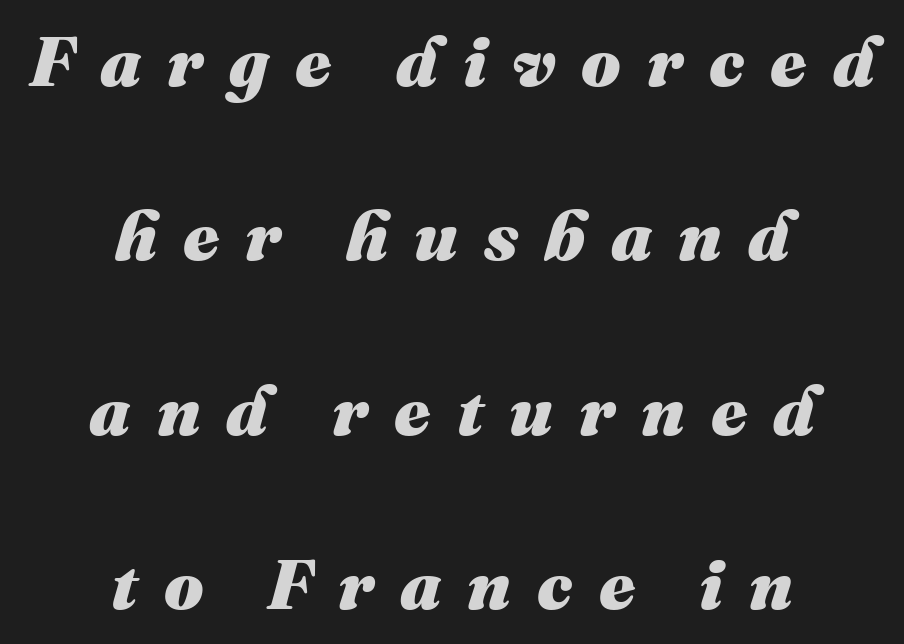
The image shows 70 px heavy type, italic (leaning right); set centered, loose line spacing (2.49x), unusually wide letter spacing (+0.37 em), not underlined; medium stroke contrast and a medium x-height.
